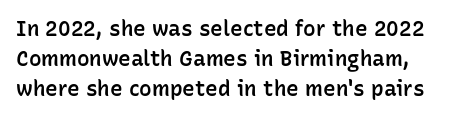
{"italic": "no", "bold": "semi", "underline": "no", "line_spacing": "normal", "line_spacing_ratio": 1.44, "letter_spacing": "normal", "letter_spacing_em": 0.0, "glyph_px": 21}
